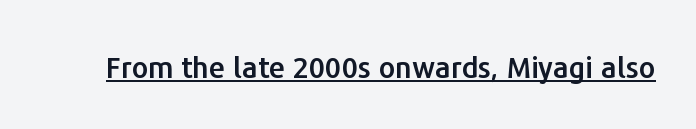
Q: Is the text italic (slanted)? A: No, it is upright.
Q: Is the typeface a serif or a sans-serif typeface? A: Sans-serif.
Q: Is the text underlined? A: Yes.
Q: Is the spacing between letters normal or unusually wide? A: Normal.
Q: Width (condensed, normal, or wide)? A: Normal.
Q: Stroke contrast? A: Low.
Q: x-height? A: Medium.
Q: Monospaced? A: No.
